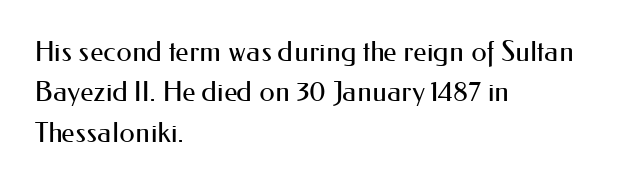
{"serif": "no", "italic": "no", "bold": "no", "weight": "regular", "width": "normal", "stroke_contrast": "medium", "x_height": "small", "monospaced": "no", "underline": "no", "align": "left", "line_spacing": "normal", "line_spacing_ratio": 1.44, "letter_spacing": "normal", "letter_spacing_em": 0.0, "glyph_px": 28}
